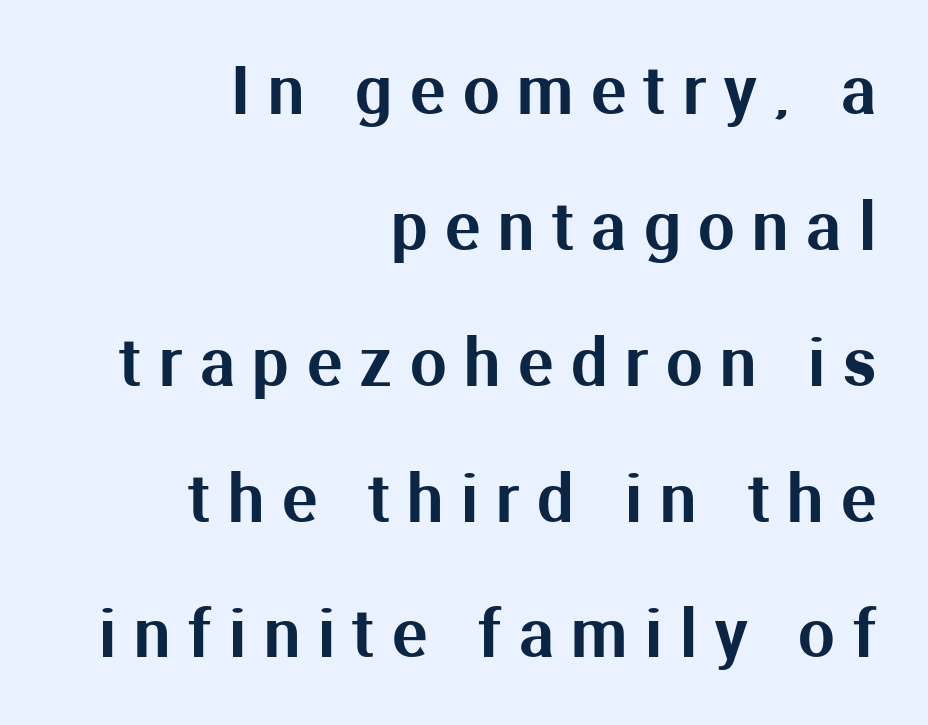
The letters advance in unequal steps, a hallmark of proportional type. You can tell from the bare stems that sans-serif type was used. This rendering uses right alignment, leaving the left contour irregular. Leading is clearly above the norm, producing a sparse column. The font's upright variant was chosen for this text.
